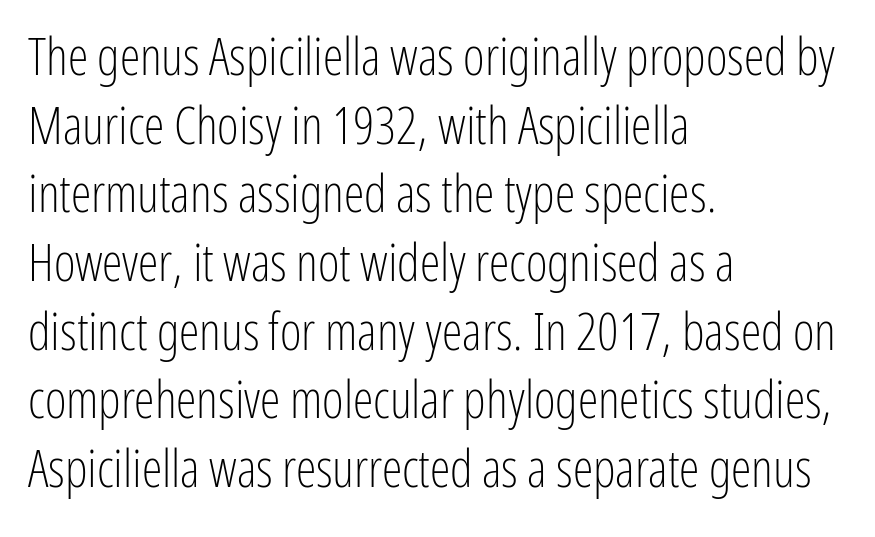
This sample keeps an unexceptional amount of space between lines. The typesetter chose a ragged-right arrangement here. Italic? Not at all — the glyphs are vertical. Beneath every word, the page is bare.
